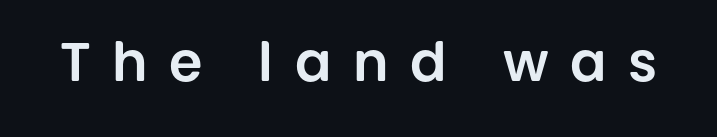
Q: Is the text italic (slanted)? A: No, it is upright.
Q: Is the typeface a serif or a sans-serif typeface? A: Sans-serif.
Q: Is the text underlined? A: No.
Q: Is the spacing between letters normal or unusually wide? A: Unusually wide.
Q: Width (condensed, normal, or wide)? A: Normal.
Q: Stroke contrast? A: Low.
Q: x-height? A: Large.
Q: Monospaced? A: No.
